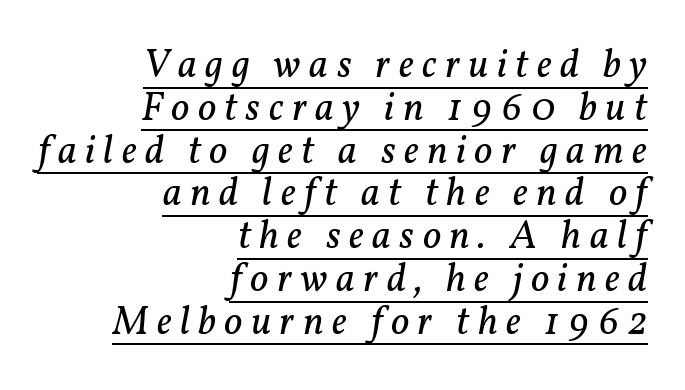
Q: Is the text bold? A: No.
Q: Is the text italic (slanted)? A: Yes, it leans right by about 11 degrees.
Q: Is the typeface a serif or a sans-serif typeface? A: Serif.
Q: Is the text underlined? A: Yes.
Q: How is the paragraph aligned? A: Right-aligned.
Q: Is the spacing between letters normal or unusually wide? A: Unusually wide.
Q: Is the spacing between lines tight, normal or loose? A: Tight.
Q: Width (condensed, normal, or wide)? A: Normal.
Q: Stroke contrast? A: Low.
Q: x-height? A: Medium.
Q: Monospaced? A: No.
